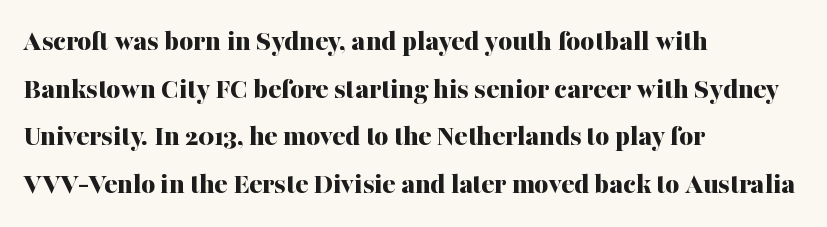
{"serif": "yes", "italic": "no", "bold": "yes", "weight": "bold", "width": "normal", "stroke_contrast": "medium", "x_height": "medium", "monospaced": "no", "underline": "no", "align": "left", "line_spacing": "normal", "line_spacing_ratio": 1.59, "letter_spacing": "normal", "letter_spacing_em": 0.0, "glyph_px": 30}
